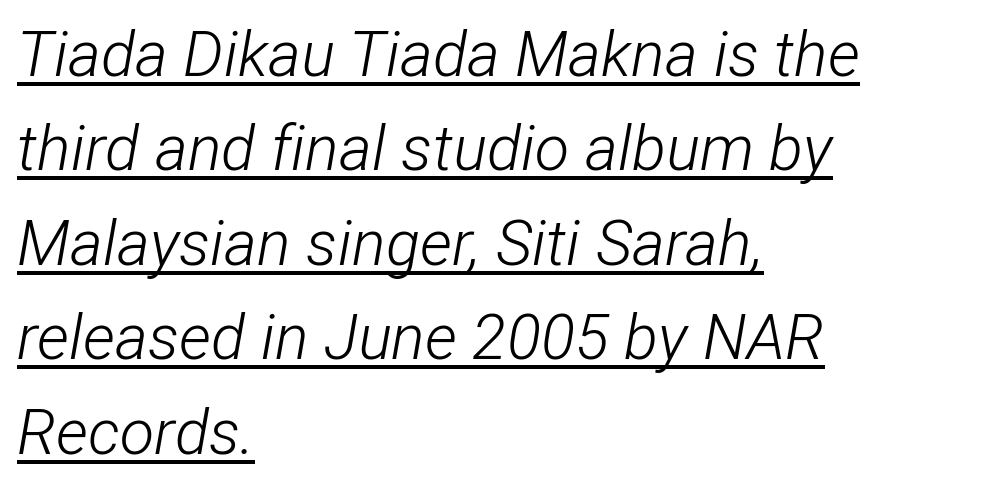
Think standard paragraph weight, or any step lighter than that. The text block is weighted toward the left margin, trailing off unevenly rightward. Letter spacing: default. Is there much room between lines? A standard amount, neither cramped nor airy. The passage shown is typed in a proportional face where columns would drift. What decoration does the sample have? An underline.
